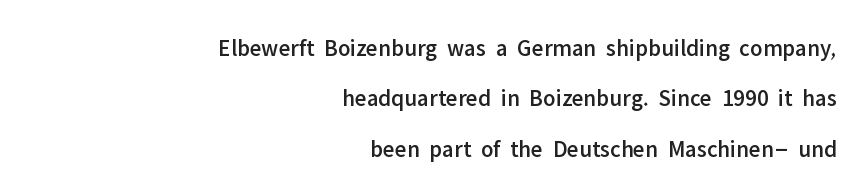
The image shows 24 px text type, upright; set right-aligned, loose line spacing (2.1x), normal letter spacing, not underlined.
